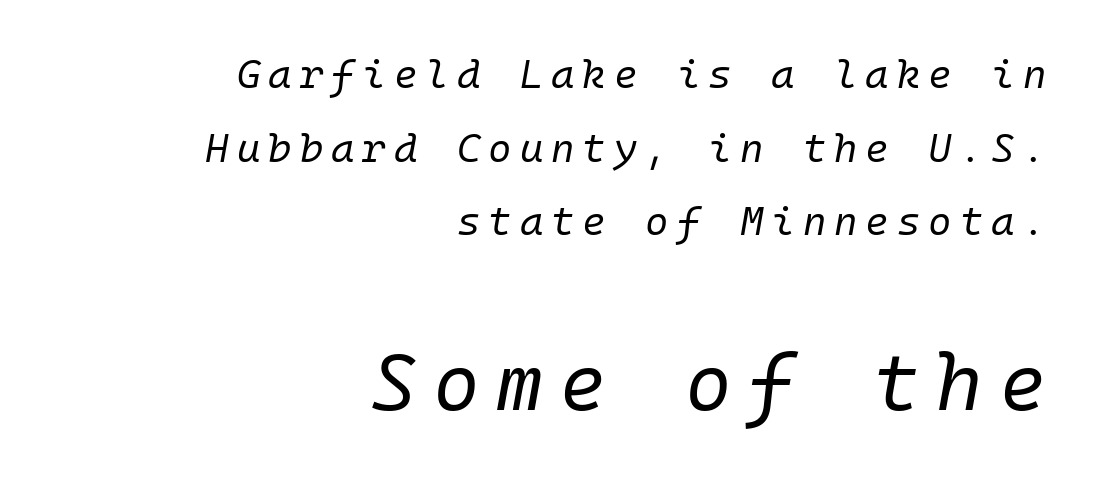
{"italic": "yes", "lean": "right", "slant_degrees": 10, "bold": "no", "weight": "regular", "width": "normal", "stroke_contrast": "low", "x_height": "medium", "monospaced": "yes", "underline": "no", "align": "right", "line_spacing_ratio": 1.84, "letter_spacing": "wide", "letter_spacing_em": 0.2, "larger_block": "second", "size_ratio": 2.0, "glyph_px": 80}
